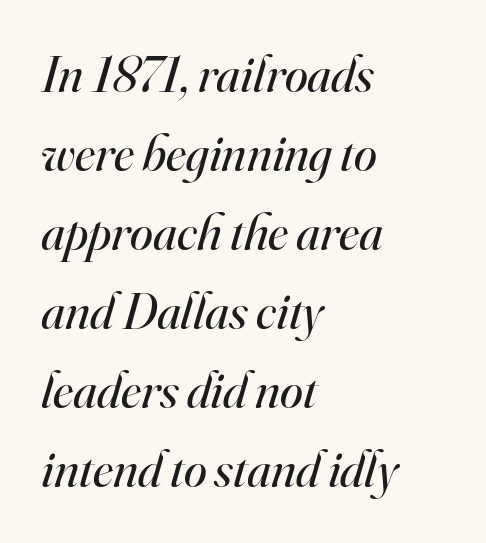
{"serif": "yes", "italic": "yes", "lean": "right", "slant_degrees": 16, "bold": "no", "weight": "regular", "width": "normal", "stroke_contrast": "high", "x_height": "small", "monospaced": "no", "underline": "no", "align": "left", "line_spacing": "normal", "line_spacing_ratio": 1.52, "letter_spacing": "normal", "letter_spacing_em": 0.0, "glyph_px": 52}
